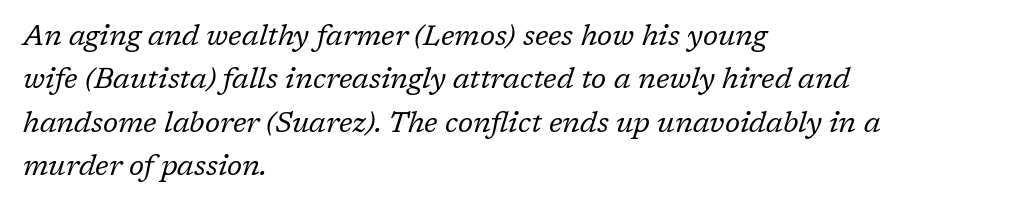
{"serif": "yes", "italic": "yes", "lean": "right", "slant_degrees": 17, "bold": "no", "weight": "regular", "width": "normal", "stroke_contrast": "low", "x_height": "medium", "monospaced": "no", "underline": "no", "align": "left", "line_spacing": "normal", "line_spacing_ratio": 1.5, "letter_spacing": "normal", "letter_spacing_em": 0.0, "glyph_px": 29}
